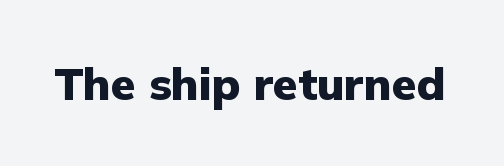
The image shows 45 px heavy sans-serif type, upright; set normal letter spacing, not underlined; low stroke contrast and a medium x-height.
